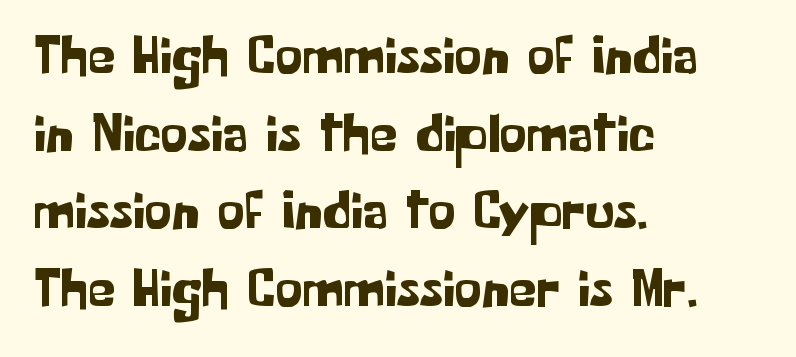
Q: Is the text italic (slanted)? A: No, it is upright.
Q: Is the typeface a serif or a sans-serif typeface? A: Sans-serif.
Q: Is the text underlined? A: No.
Q: How is the paragraph aligned? A: Left-aligned.
Q: Is the spacing between letters normal or unusually wide? A: Normal.
Q: Is the spacing between lines tight, normal or loose? A: Normal.
Q: Width (condensed, normal, or wide)? A: Normal.
Q: Stroke contrast? A: Low.
Q: x-height? A: Medium.
Q: Monospaced? A: No.
